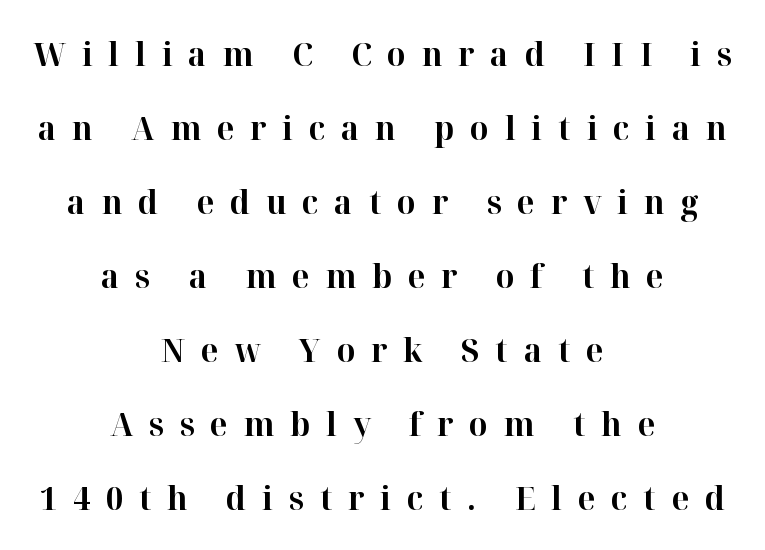
Q: Is the text bold? A: Yes.
Q: Is the text italic (slanted)? A: No, it is upright.
Q: Is the typeface a serif or a sans-serif typeface? A: Serif.
Q: Is the text underlined? A: No.
Q: How is the paragraph aligned? A: Centered.
Q: Is the spacing between letters normal or unusually wide? A: Unusually wide.
Q: Is the spacing between lines tight, normal or loose? A: Loose.
Q: Width (condensed, normal, or wide)? A: Normal.
Q: Stroke contrast? A: High.
Q: x-height? A: Medium.
Q: Monospaced? A: No.
